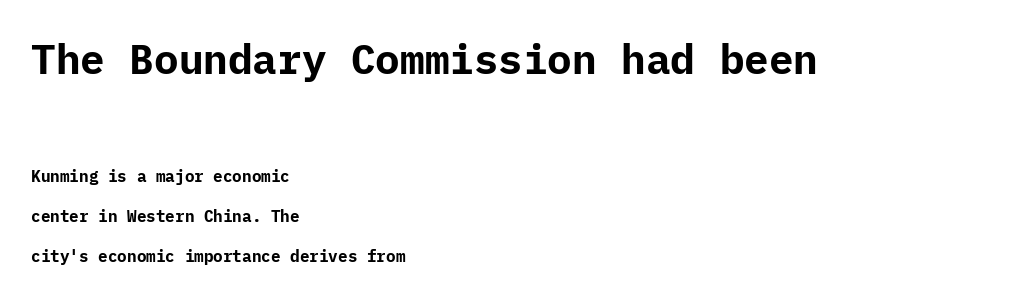
{"serif": "no", "italic": "no", "bold": "yes", "weight": "bold", "width": "normal", "stroke_contrast": "low", "x_height": "medium", "underline": "no", "align": "left", "line_spacing": "loose", "line_spacing_ratio": 2.48, "letter_spacing": "normal", "letter_spacing_em": 0.0, "larger_block": "first", "size_ratio": 2.56, "glyph_px": 41}
